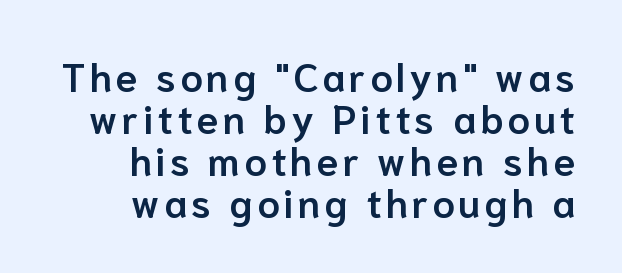
The image shows 40 px semibold sans-serif type, upright; set right-aligned, tight line spacing (1.05x), not underlined; low stroke contrast and a medium x-height.
